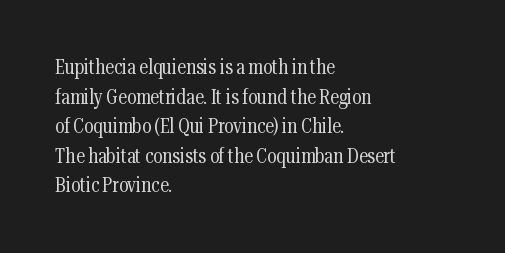
{"italic": "no", "bold": "no", "underline": "no", "align": "left", "line_spacing": "normal", "line_spacing_ratio": 1.48, "letter_spacing": "normal", "letter_spacing_em": 0.0, "glyph_px": 20}
